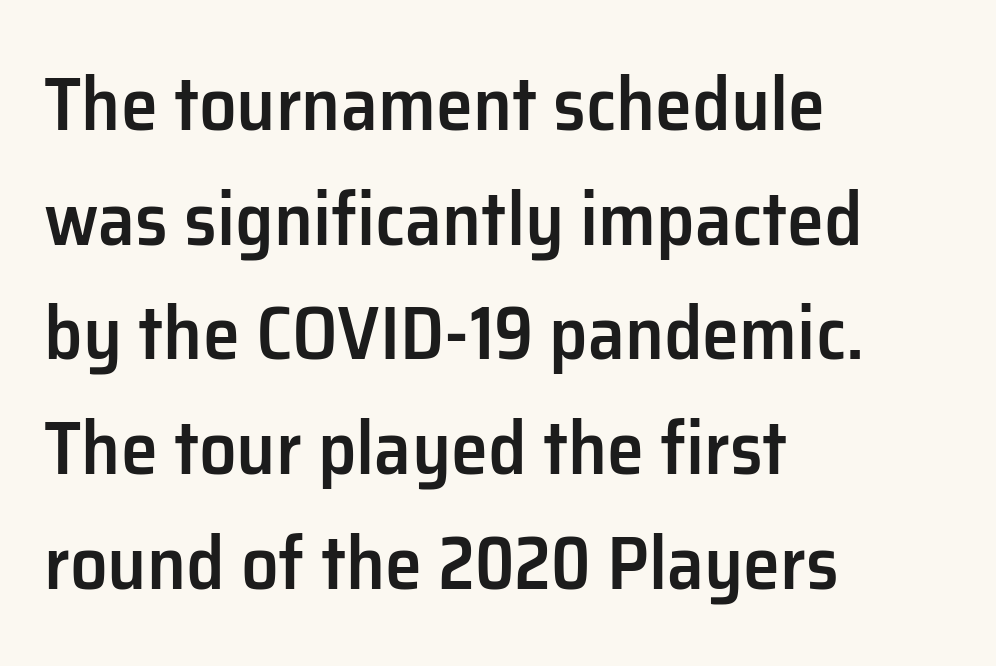
{"serif": "no", "italic": "no", "bold": "semi", "weight": "semibold", "width": "normal", "stroke_contrast": "low", "x_height": "medium", "monospaced": "no", "underline": "no", "align": "left", "line_spacing": "normal", "line_spacing_ratio": 1.53, "letter_spacing": "normal", "letter_spacing_em": 0.0, "glyph_px": 75}
